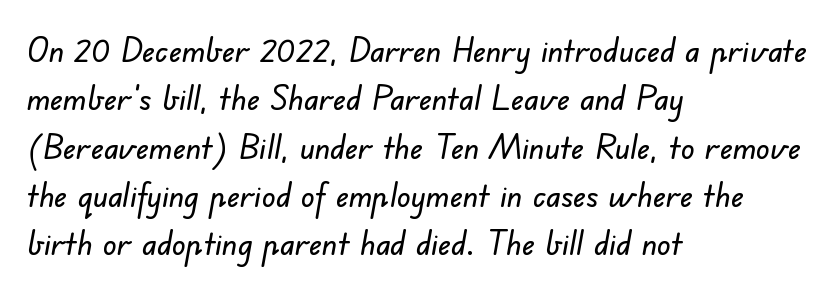
The image shows 34 px sans-serif type; set left-aligned, normal line spacing (1.42x), normal letter spacing, not underlined; low stroke contrast and a small x-height.
